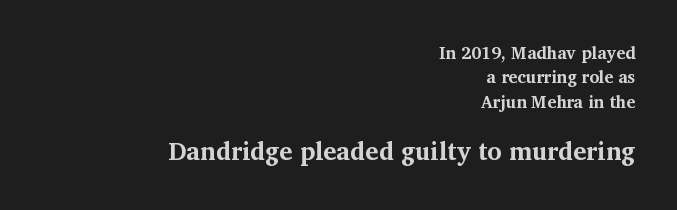
Q: Is the text bold? A: Yes.
Q: Is the text italic (slanted)? A: No, it is upright.
Q: Is the text underlined? A: No.
Q: How is the paragraph aligned? A: Right-aligned.
Q: Is the spacing between letters normal or unusually wide? A: Normal.
Q: Is the spacing between lines tight, normal or loose? A: Normal.
Q: Which block of text is set in a larger size, the first (top) or the second (bottom)? A: The second (bottom) one.
